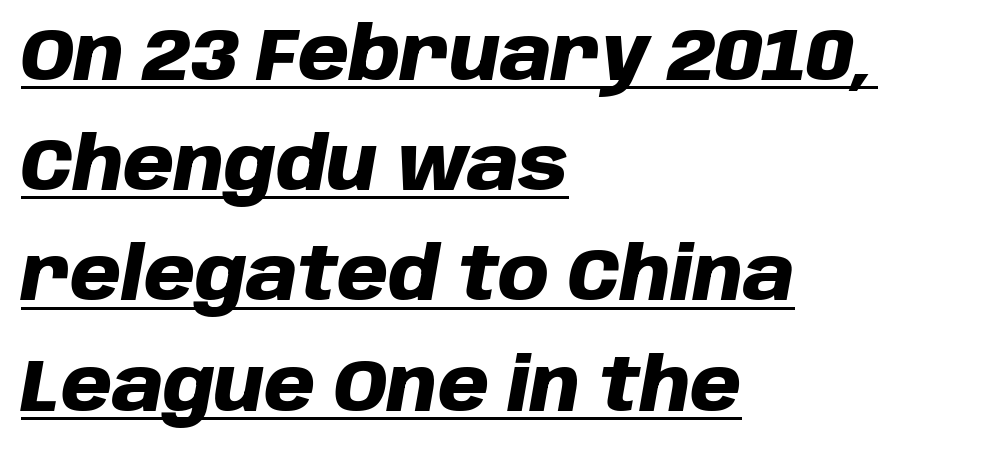
Q: Is the text bold? A: Yes.
Q: Is the text italic (slanted)? A: Yes, it leans right by about 10 degrees.
Q: Is the text underlined? A: Yes.
Q: How is the paragraph aligned? A: Left-aligned.
Q: Is the spacing between letters normal or unusually wide? A: Normal.
Q: Is the spacing between lines tight, normal or loose? A: Normal.
Q: Width (condensed, normal, or wide)? A: Normal.
Q: Stroke contrast? A: Low.
Q: x-height? A: Large.
Q: Monospaced? A: No.
